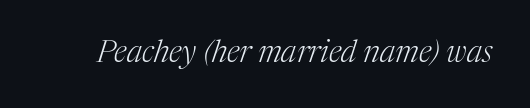
The image shows 31 px light serif type, italic (leaning right); set normal letter spacing, not underlined; medium stroke contrast and a medium x-height.
